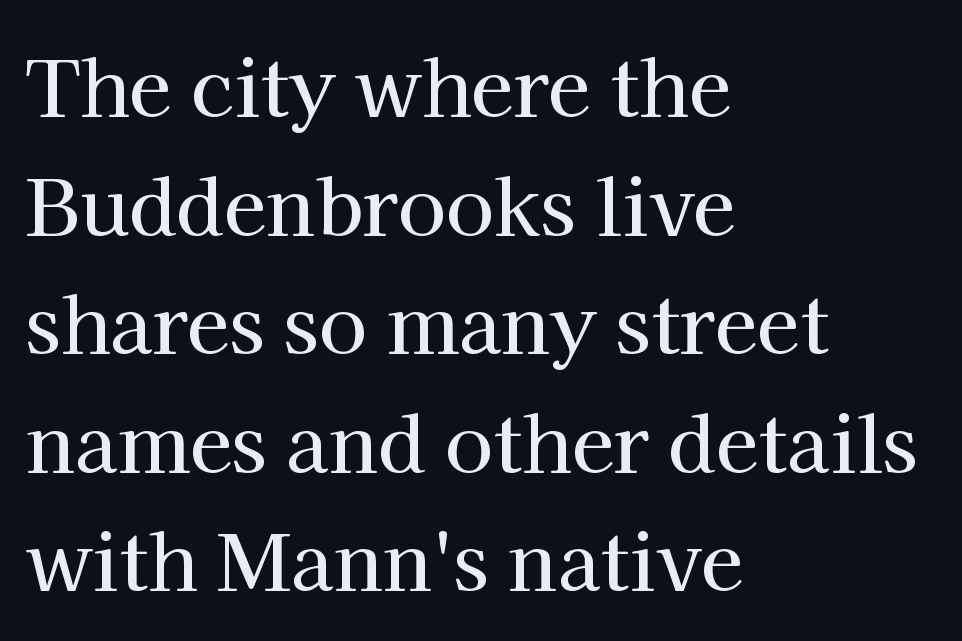
{"serif": "yes", "italic": "no", "width": "normal", "stroke_contrast": "high", "x_height": "medium", "monospaced": "no", "underline": "no", "align": "left", "line_spacing": "normal", "line_spacing_ratio": 1.52, "letter_spacing": "normal", "letter_spacing_em": 0.0, "glyph_px": 78}
